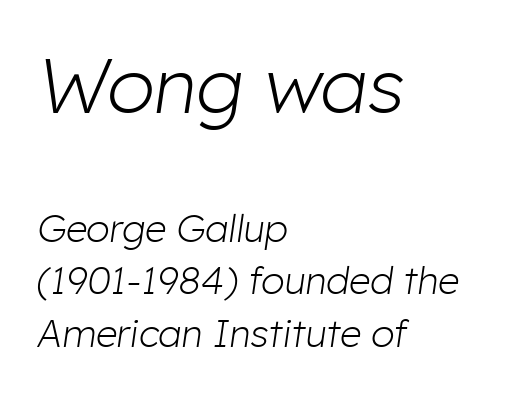
Q: Is the text bold? A: No.
Q: Is the text italic (slanted)? A: Yes, it leans right by about 8 degrees.
Q: Is the text underlined? A: No.
Q: How is the paragraph aligned? A: Left-aligned.
Q: Is the spacing between letters normal or unusually wide? A: Normal.
Q: Is the spacing between lines tight, normal or loose? A: Normal.
Q: Which block of text is set in a larger size, the first (top) or the second (bottom)? A: The first (top) one.
Q: Width (condensed, normal, or wide)? A: Normal.
Q: Stroke contrast? A: Low.
Q: x-height? A: Medium.
Q: Monospaced? A: No.
